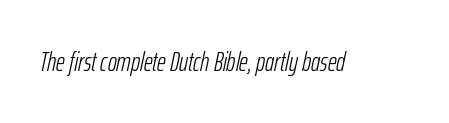
Anything drawn beneath the words? Only blank space. The text carries the slant typical of an italic or oblique font. On a weight scale, this lands at 450 or below. Observe the ordinary spacing: letters are neighbours, not strangers.
